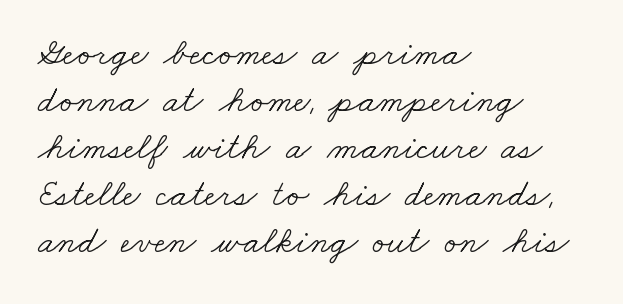
The image shows 38 px light, wide serif type; set left-aligned, line spacing 1.24x, normal letter spacing, not underlined; low stroke contrast and a small x-height.
